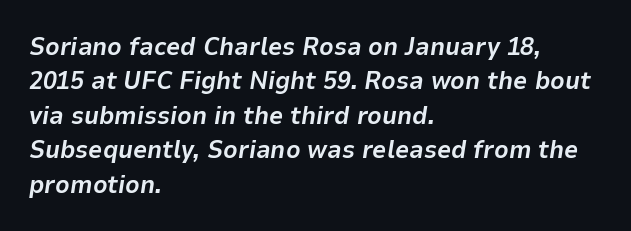
No extra tracking has been applied to these lines. Caption: bold face, heavy strokes. The rendering uses a moderate line-height, typical for paragraphs. The foot of each line stays bare and open. Casual observation: everything's shoved over to the left. Compared with ordinary roman type, these characters are visibly tilted.
